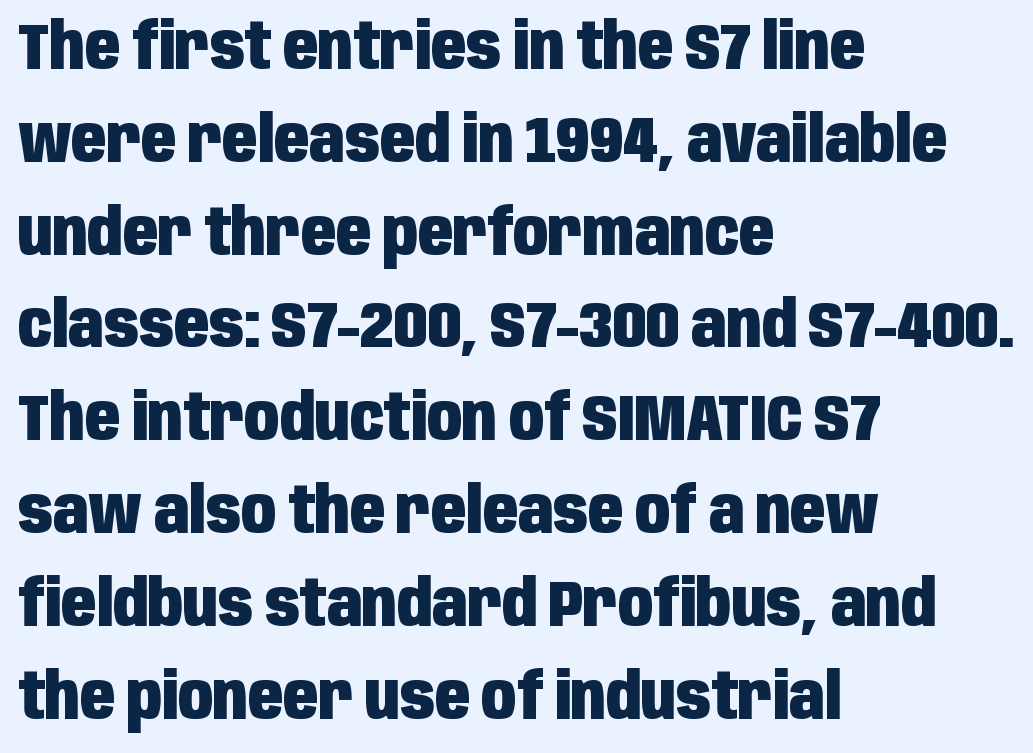
It's the straight-up-and-down kind of type. Letters rest on an invisible, unmarked baseline. Line spacing here is normal. Inter-character spacing is left at the font's built-in metrics. Pretty heavy lettering here — definitely bold.
